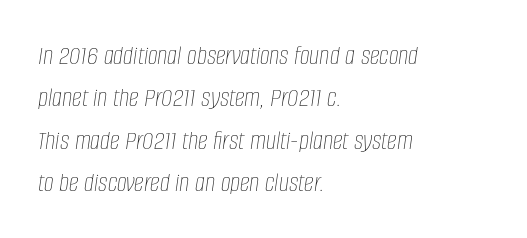
The image shows 28 px thin, condensed type, italic (leaning right); set left-aligned, normal line spacing (1.51x), normal letter spacing, not underlined; low stroke contrast and a large x-height.
